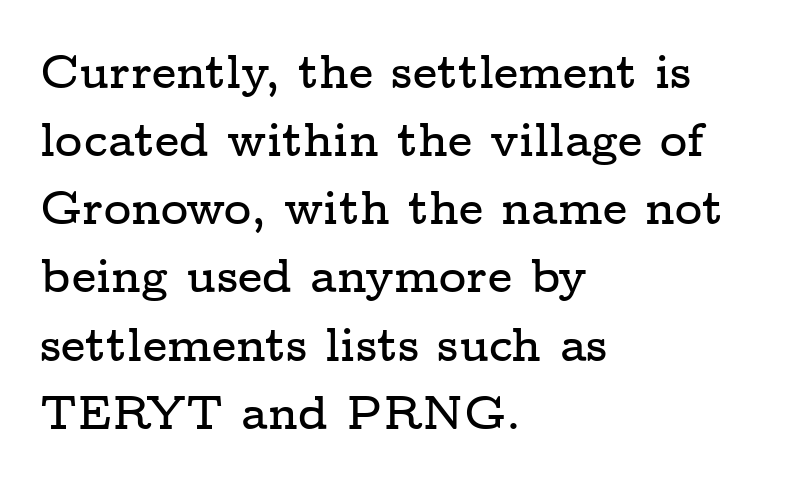
{"serif": "yes", "italic": "no", "width": "wide", "stroke_contrast": "low", "x_height": "medium", "monospaced": "no", "underline": "no", "align": "left", "line_spacing": "normal", "line_spacing_ratio": 1.45, "letter_spacing": "normal", "letter_spacing_em": 0.0, "glyph_px": 47}
